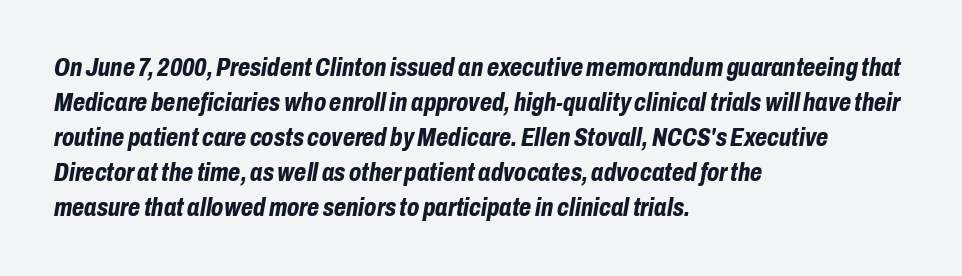
The space directly below the letters is spotless. Layout note: lines flush left. Tracking value appears to be zero — textbook default spacing. Strong, thick strokes mark this as bold type. Whoever set this chose a conventional vertical rhythm.
